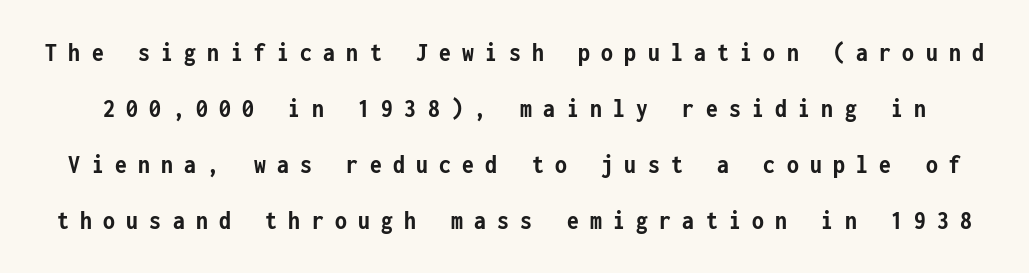
The image shows 27 px bold type, upright; set loose line spacing (2.08x), unusually wide letter spacing (+0.42 em), not underlined.
